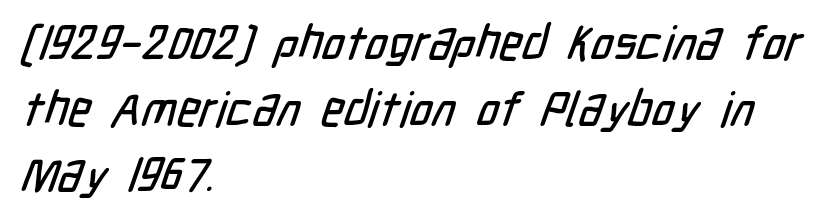
{"serif": "no", "width": "condensed", "stroke_contrast": "low", "x_height": "medium", "monospaced": "no", "underline": "no", "align": "left", "line_spacing": "normal", "line_spacing_ratio": 1.38, "letter_spacing": "normal", "letter_spacing_em": 0.0, "glyph_px": 48}
